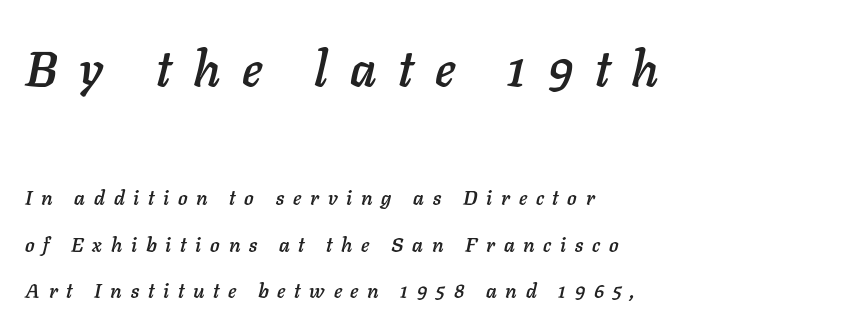
The image shows 49 px text type, italic (leaning right); set left-aligned, loose line spacing (2.34x), unusually wide letter spacing (+0.44 em), not underlined; the first (top) block is 2.45x larger; low stroke contrast and a medium x-height.
